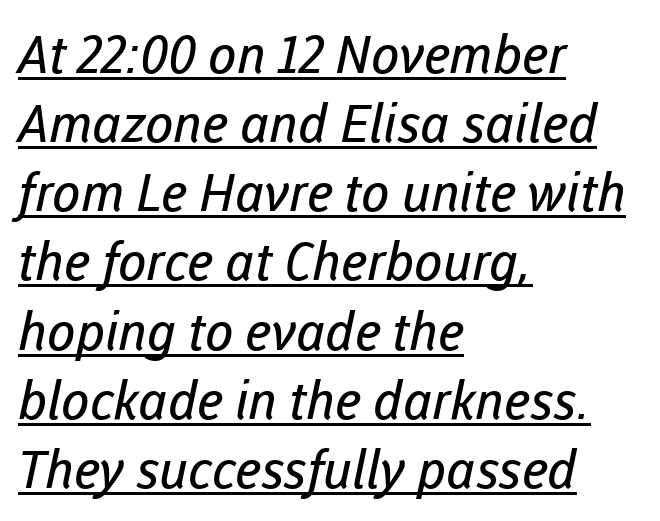
Q: Is the text bold? A: No.
Q: Is the typeface a serif or a sans-serif typeface? A: Sans-serif.
Q: Is the text underlined? A: Yes.
Q: How is the paragraph aligned? A: Left-aligned.
Q: Is the spacing between letters normal or unusually wide? A: Normal.
Q: Is the spacing between lines tight, normal or loose? A: Normal.
Q: Width (condensed, normal, or wide)? A: Normal.
Q: Stroke contrast? A: Low.
Q: x-height? A: Medium.
Q: Monospaced? A: No.
